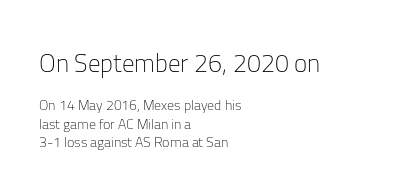
{"italic": "no", "bold": "no", "underline": "no", "align": "left", "line_spacing": "normal", "line_spacing_ratio": 1.3, "letter_spacing": "normal", "letter_spacing_em": 0.0, "larger_block": "first", "size_ratio": 1.79, "glyph_px": 25}
